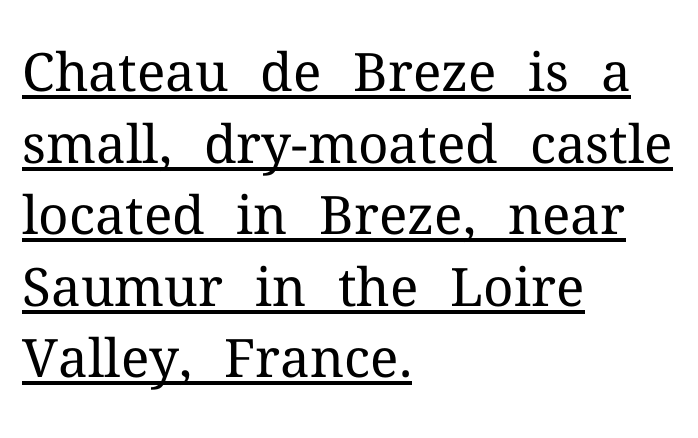
{"serif": "yes", "italic": "no", "bold": "no", "weight": "regular", "width": "normal", "stroke_contrast": "medium", "x_height": "medium", "monospaced": "no", "underline": "yes", "align": "left", "line_spacing": "normal", "line_spacing_ratio": 1.35, "letter_spacing": "normal", "letter_spacing_em": 0.0, "glyph_px": 53}
